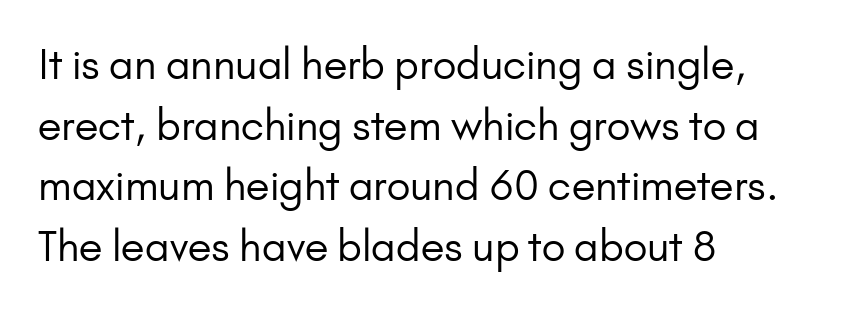
Q: Is the text bold? A: No.
Q: Is the text italic (slanted)? A: No, it is upright.
Q: Is the typeface a serif or a sans-serif typeface? A: Sans-serif.
Q: Is the text underlined? A: No.
Q: How is the paragraph aligned? A: Left-aligned.
Q: Is the spacing between letters normal or unusually wide? A: Normal.
Q: Is the spacing between lines tight, normal or loose? A: Normal.
Q: Width (condensed, normal, or wide)? A: Normal.
Q: Stroke contrast? A: Low.
Q: x-height? A: Small.
Q: Monospaced? A: No.
